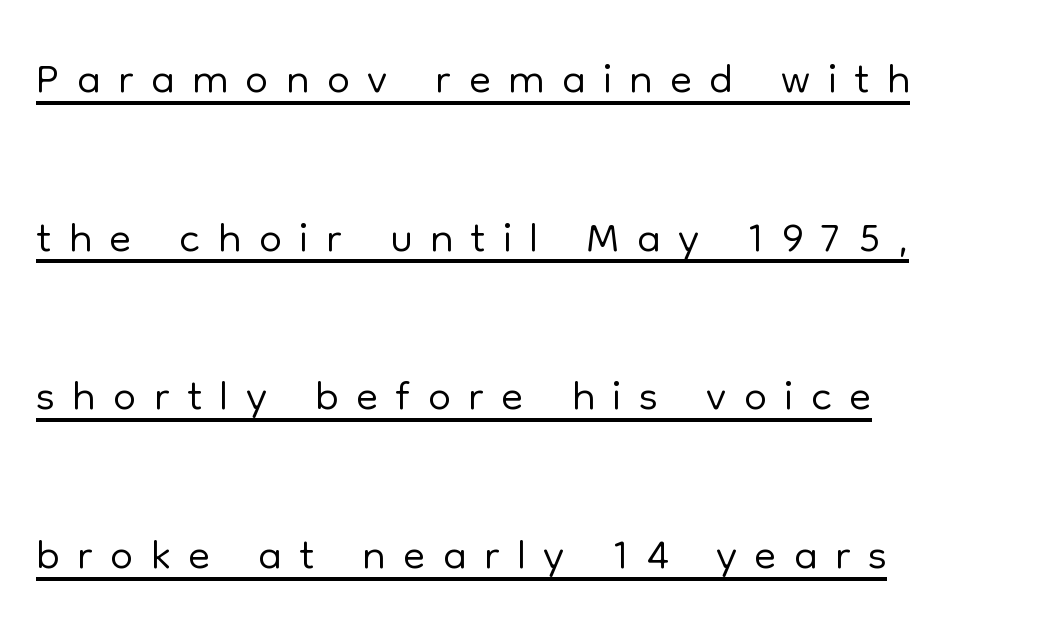
You could only call the tracking loose — the letters float apart. This is roman type, the default non-slanted kind. Does a line run under the words? Yes, clearly. The characters are drawn with everyday or finer stroke widths.
